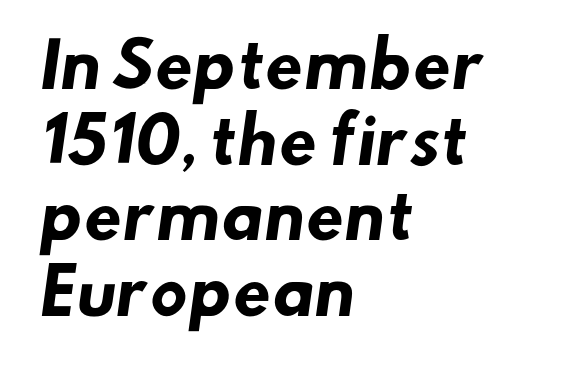
{"serif": "no", "bold": "yes", "weight": "heavy", "width": "normal", "stroke_contrast": "low", "x_height": "small", "monospaced": "no", "underline": "no", "align": "left", "line_spacing_ratio": 1.22, "letter_spacing": "normal", "letter_spacing_em": 0.0, "glyph_px": 62}
